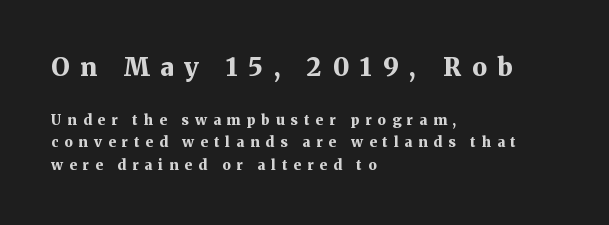
Q: Is the text bold? A: Yes.
Q: Is the text italic (slanted)? A: No, it is upright.
Q: Is the text underlined? A: No.
Q: How is the paragraph aligned? A: Left-aligned.
Q: Is the spacing between letters normal or unusually wide? A: Unusually wide.
Q: Is the spacing between lines tight, normal or loose? A: Normal.
Q: Which block of text is set in a larger size, the first (top) or the second (bottom)? A: The first (top) one.
